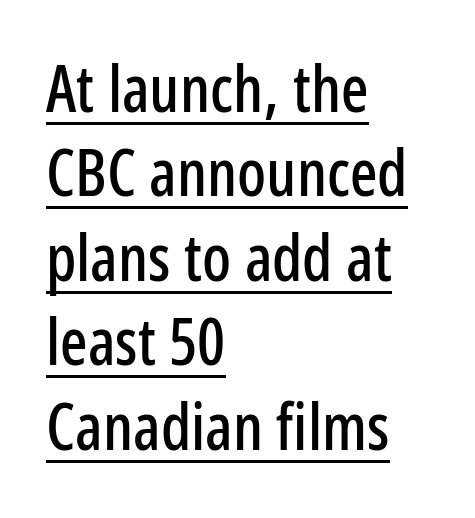
{"serif": "no", "italic": "no", "width": "condensed", "stroke_contrast": "low", "x_height": "medium", "monospaced": "no", "underline": "yes", "align": "left", "line_spacing": "normal", "line_spacing_ratio": 1.32, "letter_spacing": "normal", "letter_spacing_em": 0.0, "glyph_px": 64}
